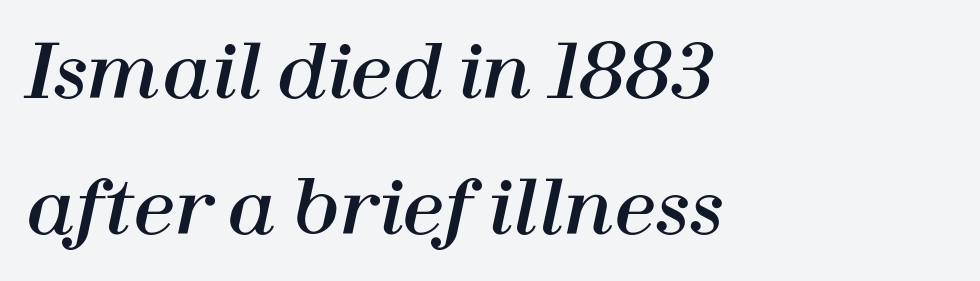
Compared with ordinary roman type, these characters are visibly tilted. Do the characters align in a grid? No, the font is proportional. Line beginnings align vertically; line endings do not. Each word holds together tightly as a unit, with standard inter-letter gaps. The foot of each line stays bare and open.
